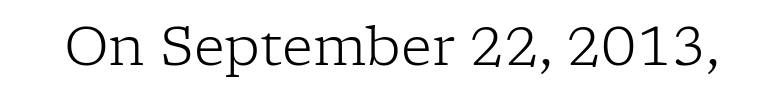
Vertical strokes here are truly vertical. No extra tracking has been applied to these lines. Varying glyph widths throughout — classic text-font behaviour. Letters have the restrained weight of plain body copy at most. Underlining? Definitely not there. Note: serifs present on the glyphs.
